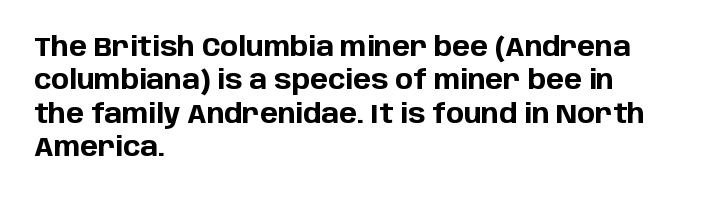
There is no visible air inserted between adjacent glyphs. Compared with a centered layout, this one pins lines to the left instead. The strokes are fattened all the way to bold. A typesetter would mark this as roman, not italic. The words here are not underlined.
